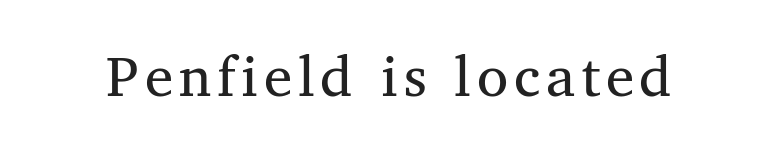
Q: Is the text bold? A: No.
Q: Is the typeface a serif or a sans-serif typeface? A: Serif.
Q: Is the text underlined? A: No.
Q: Width (condensed, normal, or wide)? A: Normal.
Q: Stroke contrast? A: Medium.
Q: x-height? A: Medium.
Q: Monospaced? A: No.
